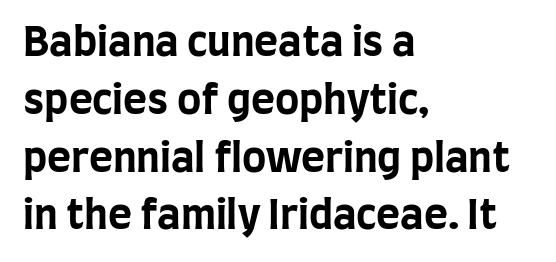
The foot of each line stays bare and open. These lines keep a tight, regular rhythm from letter to letter. Weight: bold. The type sits square on the baseline with zero lean. In terms of leading, this rendering sits right in the middle.
